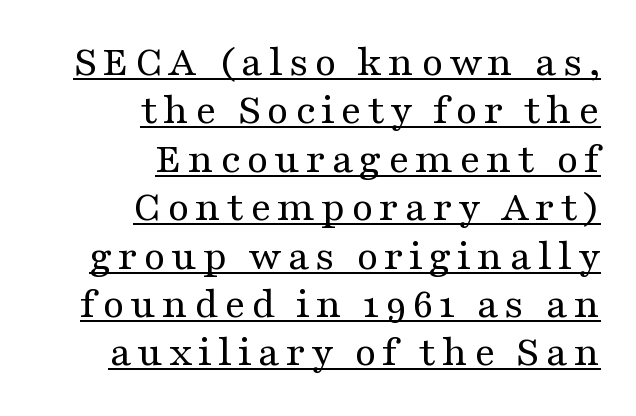
The letters stand upright; this is a roman face. The letters advance in unequal steps, a hallmark of proportional type. Weight: not bold — regular or lighter. How would I describe the line gaps? Narrow and economical.
